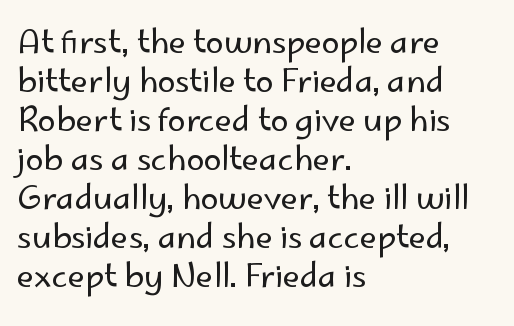
The image shows 32 px regular-weight sans-serif type, upright; set left-aligned, line spacing 1.22x, normal letter spacing, not underlined; low stroke contrast and a small x-height.
